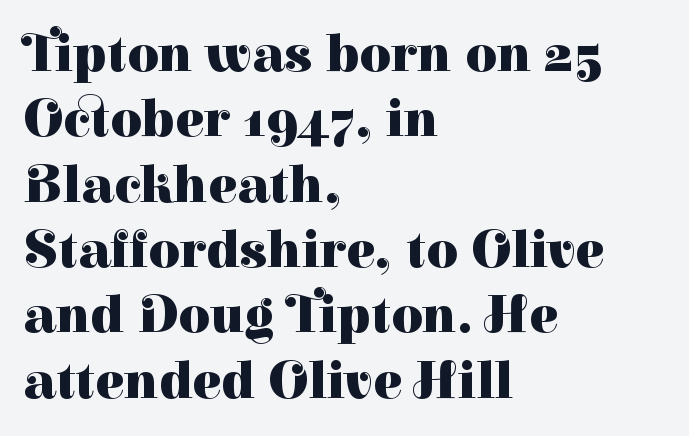
{"serif": "yes", "italic": "no", "bold": "yes", "weight": "heavy", "width": "normal", "stroke_contrast": "high", "x_height": "medium", "monospaced": "no", "underline": "no", "align": "left", "line_spacing_ratio": 1.21, "letter_spacing": "normal", "letter_spacing_em": 0.0, "glyph_px": 54}
